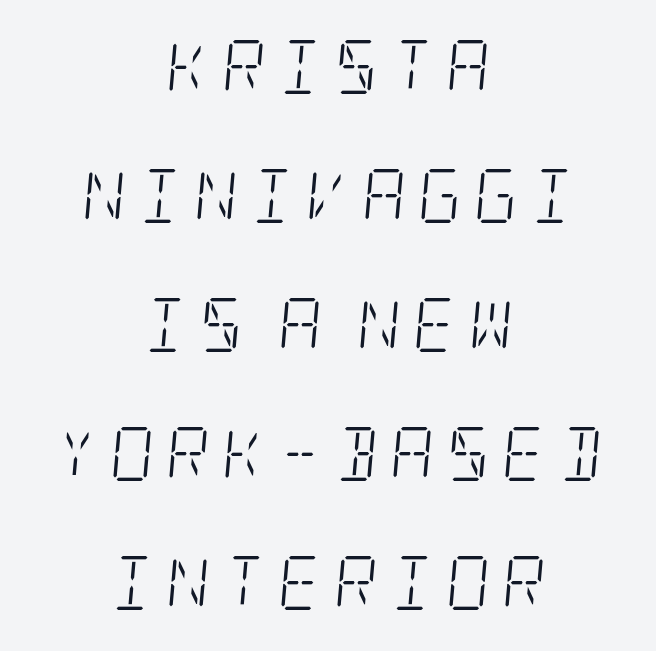
The image shows 54 px light, condensed serif type, italic (leaning right); set centered, loose line spacing (2.39x), unusually wide letter spacing (+0.22 em), not underlined; low stroke contrast and a large x-height.
